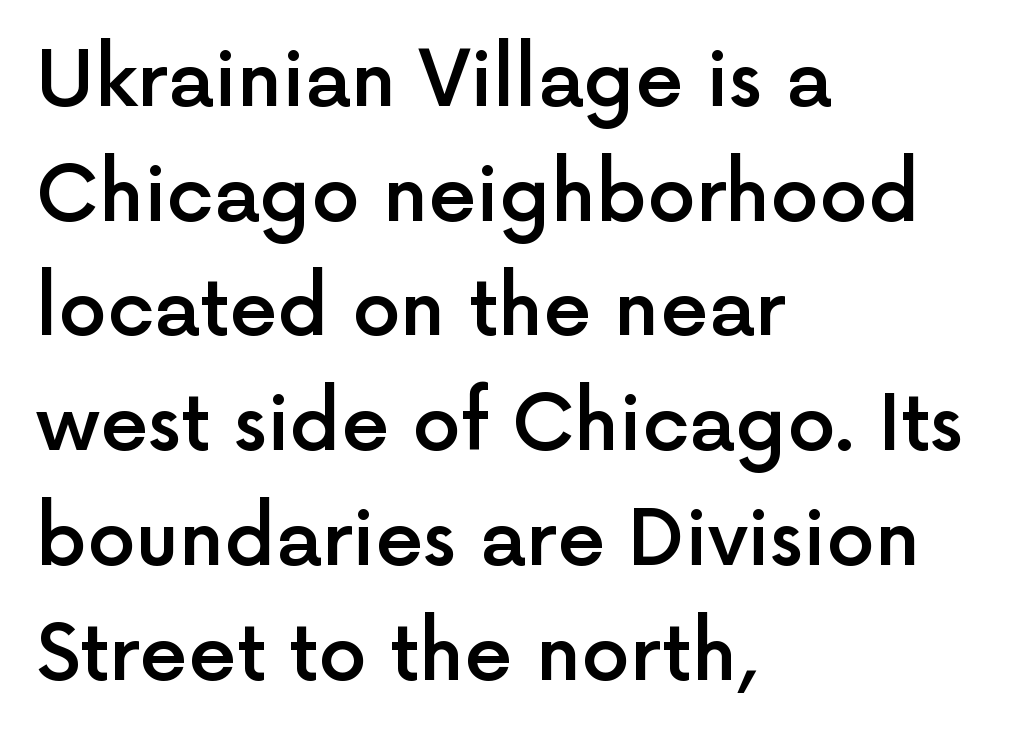
{"serif": "no", "italic": "no", "bold": "semi", "weight": "semibold", "width": "normal", "x_height": "medium", "monospaced": "no", "underline": "no", "align": "left", "line_spacing": "normal", "line_spacing_ratio": 1.49, "letter_spacing": "normal", "letter_spacing_em": 0.0, "glyph_px": 77}
